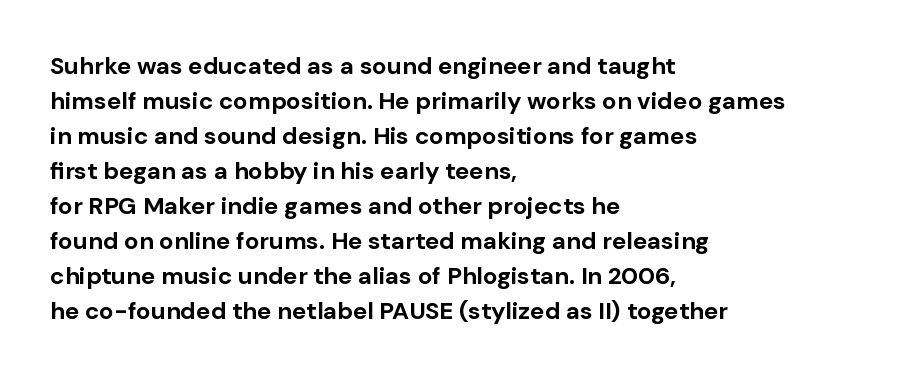
Q: Is the text bold? A: Yes.
Q: Is the text italic (slanted)? A: No, it is upright.
Q: Is the text underlined? A: No.
Q: How is the paragraph aligned? A: Left-aligned.
Q: Is the spacing between letters normal or unusually wide? A: Normal.
Q: Is the spacing between lines tight, normal or loose? A: Normal.
